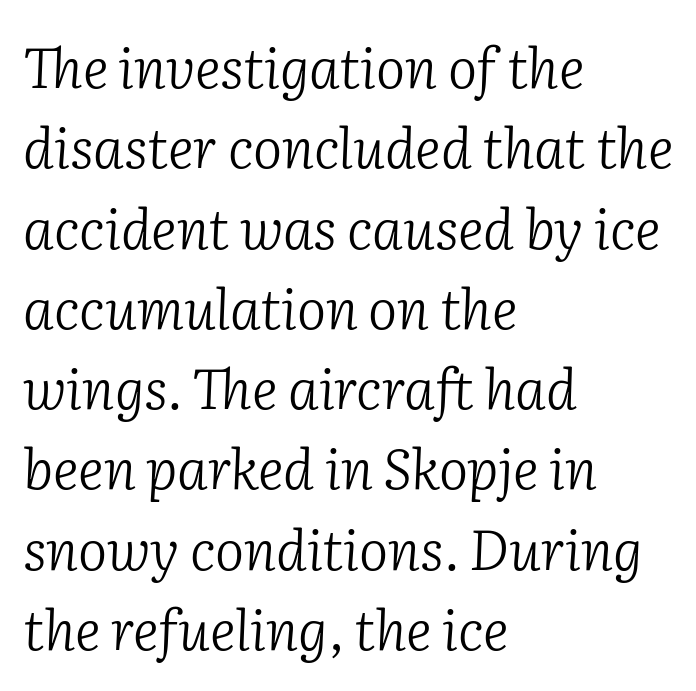
{"serif": "yes", "italic": "yes", "lean": "right", "slant_degrees": 2, "bold": "no", "weight": "light", "width": "normal", "stroke_contrast": "low", "x_height": "medium", "monospaced": "no", "underline": "no", "align": "left", "line_spacing": "normal", "line_spacing_ratio": 1.46, "letter_spacing": "normal", "letter_spacing_em": 0.0, "glyph_px": 55}
